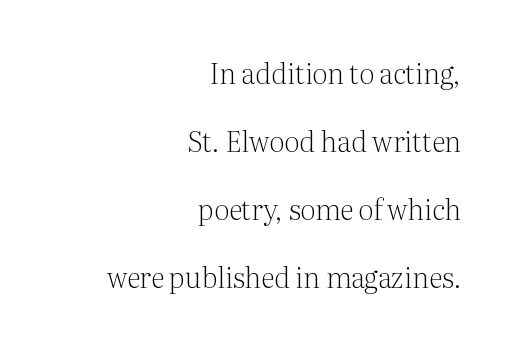
Q: Is the text bold? A: No.
Q: Is the text italic (slanted)? A: No, it is upright.
Q: Is the typeface a serif or a sans-serif typeface? A: Serif.
Q: Is the text underlined? A: No.
Q: How is the paragraph aligned? A: Right-aligned.
Q: Is the spacing between letters normal or unusually wide? A: Normal.
Q: Is the spacing between lines tight, normal or loose? A: Loose.
Q: Width (condensed, normal, or wide)? A: Normal.
Q: Stroke contrast? A: Medium.
Q: x-height? A: Medium.
Q: Monospaced? A: No.
